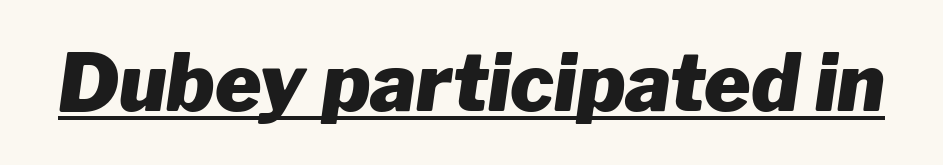
The horizontal fit of the characters is conventional and even. Weight: bold. The letters are slanted; this is an italic face. What decoration does the sample have? An underline.
